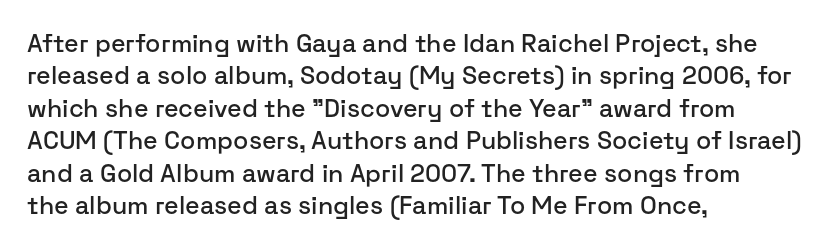
Q: Is the text italic (slanted)? A: No, it is upright.
Q: Is the text underlined? A: No.
Q: How is the paragraph aligned? A: Left-aligned.
Q: Is the spacing between letters normal or unusually wide? A: Normal.
Q: Is the spacing between lines tight, normal or loose? A: Normal.
